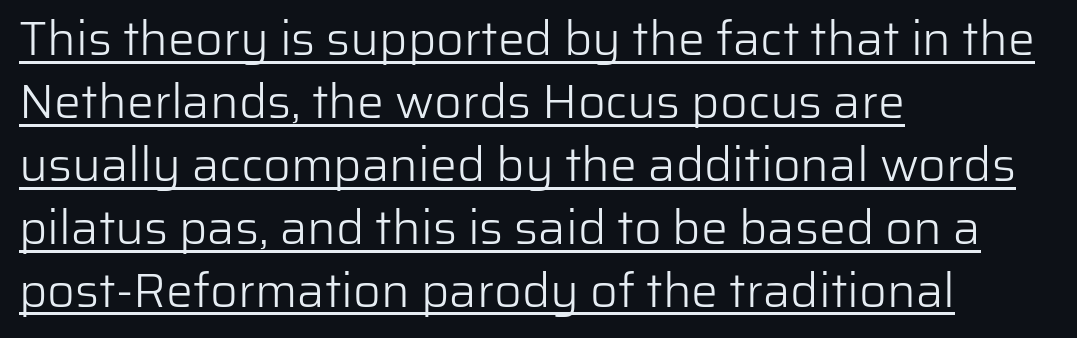
Q: Is the text bold? A: No.
Q: Is the text italic (slanted)? A: No, it is upright.
Q: Is the typeface a serif or a sans-serif typeface? A: Sans-serif.
Q: Is the text underlined? A: Yes.
Q: How is the paragraph aligned? A: Left-aligned.
Q: Is the spacing between letters normal or unusually wide? A: Normal.
Q: Is the spacing between lines tight, normal or loose? A: Normal.
Q: Width (condensed, normal, or wide)? A: Normal.
Q: Stroke contrast? A: Low.
Q: x-height? A: Medium.
Q: Monospaced? A: No.
